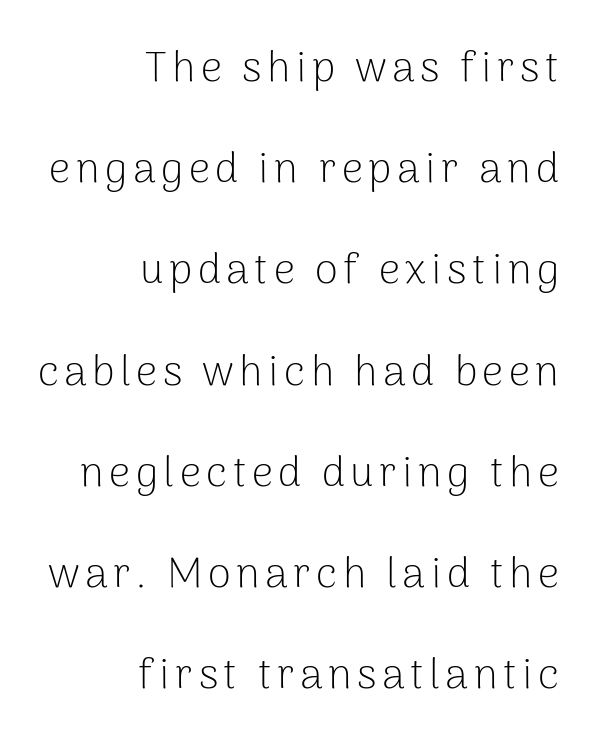
The image shows 42 px light sans-serif type, upright; set right-aligned, loose line spacing (2.41x), not underlined; low stroke contrast and a medium x-height.
